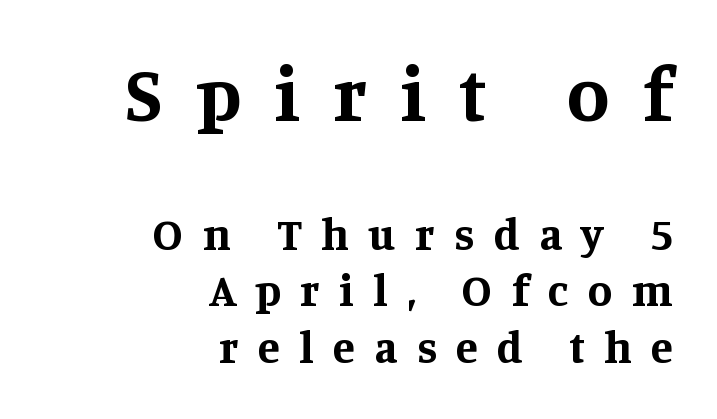
This sample uses an upright cut, with every glyph sitting square on the baseline. The line-height multiplier appears to be the usual default. Do the characters align in a grid? No, the font is proportional. You can tell from the footed stems that serif type was used. The letters in the upper block stand taller than those in the block below. Any mark beneath the type? The region is blank.
